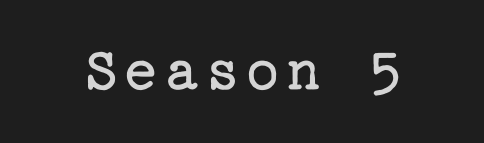
{"serif": "yes", "italic": "no", "bold": "no", "weight": "regular", "width": "normal", "stroke_contrast": "low", "x_height": "medium", "underline": "no", "glyph_px": 62}
